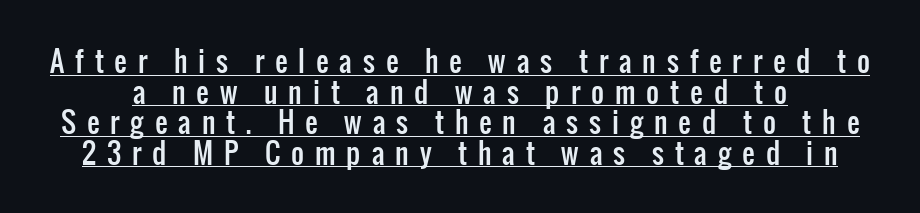
Underlining? Definitely there. You could only call the tracking loose — the letters float apart. Nope, not italic — everything's standing straight. The rendering uses a small line-height, squeezing the rows.
